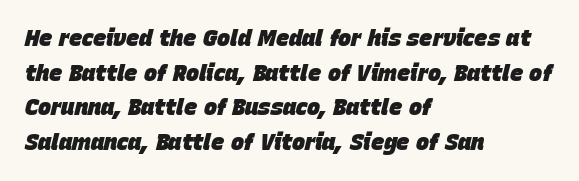
Q: Is the text bold? A: Yes.
Q: Is the text italic (slanted)? A: Yes, it leans right by about 15 degrees.
Q: Is the text underlined? A: No.
Q: How is the paragraph aligned? A: Left-aligned.
Q: Is the spacing between letters normal or unusually wide? A: Normal.
Q: Is the spacing between lines tight, normal or loose? A: Normal.
